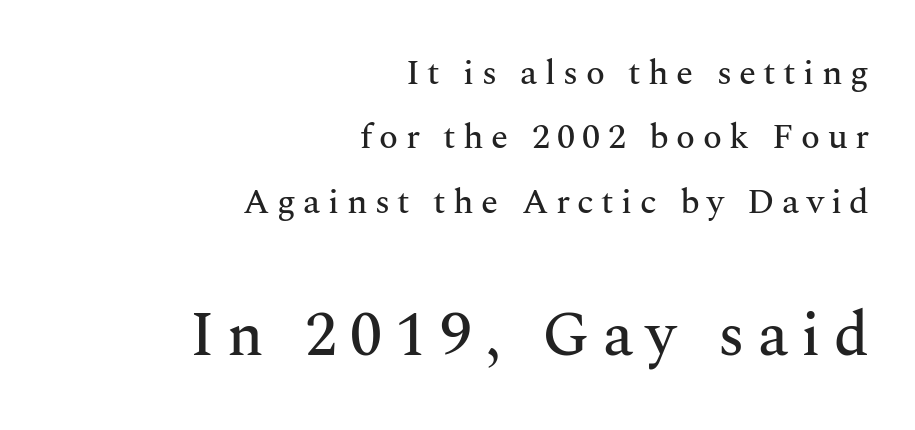
Q: Is the text italic (slanted)? A: No, it is upright.
Q: Is the typeface a serif or a sans-serif typeface? A: Serif.
Q: Is the text underlined? A: No.
Q: How is the paragraph aligned? A: Right-aligned.
Q: Is the spacing between letters normal or unusually wide? A: Unusually wide.
Q: Which block of text is set in a larger size, the first (top) or the second (bottom)? A: The second (bottom) one.
Q: Width (condensed, normal, or wide)? A: Normal.
Q: Stroke contrast? A: Medium.
Q: x-height? A: Medium.
Q: Monospaced? A: No.
